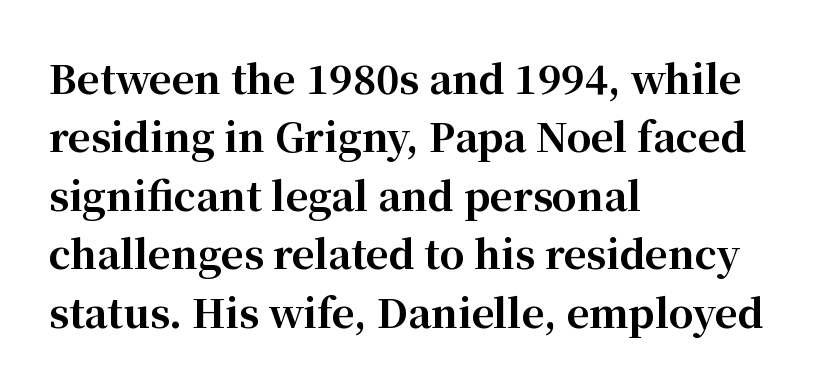
Q: Is the text bold? A: Yes.
Q: Is the text italic (slanted)? A: No, it is upright.
Q: Is the typeface a serif or a sans-serif typeface? A: Serif.
Q: Is the text underlined? A: No.
Q: How is the paragraph aligned? A: Left-aligned.
Q: Is the spacing between letters normal or unusually wide? A: Normal.
Q: Is the spacing between lines tight, normal or loose? A: Normal.
Q: Width (condensed, normal, or wide)? A: Normal.
Q: Stroke contrast? A: High.
Q: x-height? A: Medium.
Q: Monospaced? A: No.
